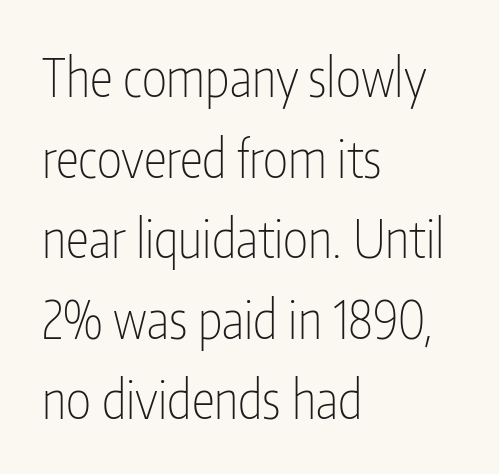
The letters look calm and open, with moderate or lighter stems. When letters stand straight like this, we call the style roman or upright. Each letter keeps its own natural width here, so spacing adapts to shape. Unmarked baselines from the first word to the last. Leading matches the norm, producing a regular column. Is the block centered? No — it sits flush against the left margin.
